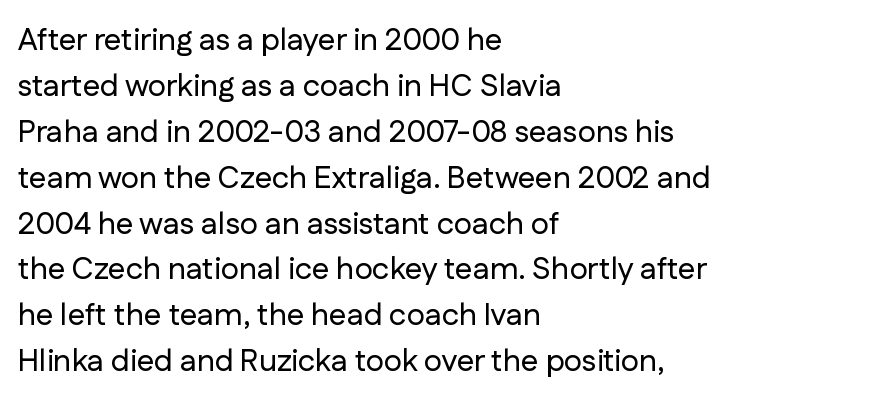
The image shows 31 px sans-serif type, upright; set left-aligned, normal line spacing (1.48x), normal letter spacing, not underlined; low stroke contrast and a medium x-height.
